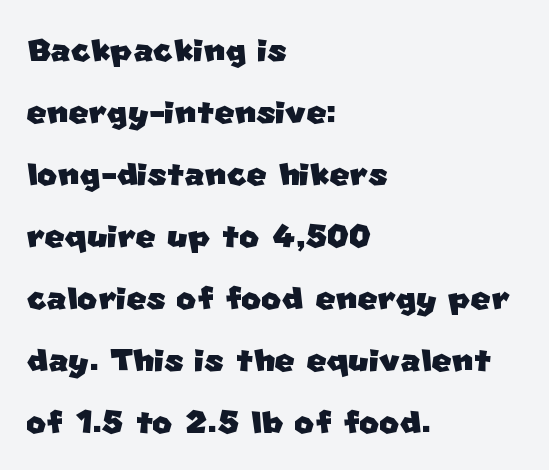
The image shows 43 px sans-serif type; set left-aligned, normal line spacing (1.44x), normal letter spacing, not underlined; low stroke contrast and a large x-height.
